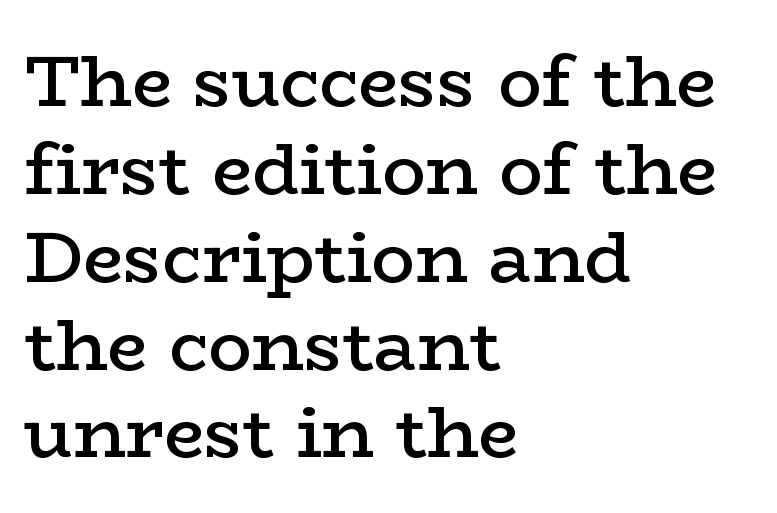
The type sits square on the baseline with zero lean. The face used here is proportionally spaced, like ordinary book or web type. Old-style or modern, the face here clearly has serifs. Type without underlining. What stands out about the letter spacing? Nothing — it is the standard amount. Teacher's note: observe the even left margin — that is flush-left alignment.
